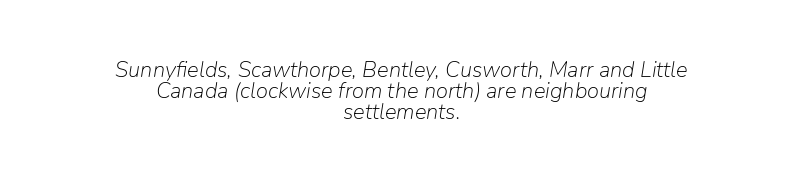
{"italic": "yes", "lean": "right", "slant_degrees": 9, "bold": "no", "underline": "no", "align": "center", "line_spacing": "tight", "line_spacing_ratio": 0.96, "letter_spacing": "normal", "letter_spacing_em": 0.0, "glyph_px": 22}
